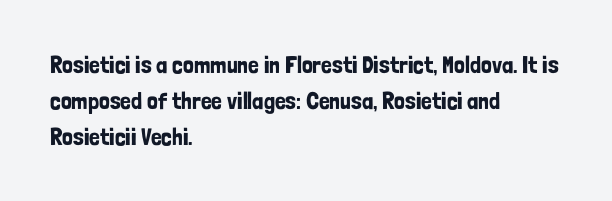
Q: Is the text italic (slanted)? A: No, it is upright.
Q: Is the text underlined? A: No.
Q: How is the paragraph aligned? A: Left-aligned.
Q: Is the spacing between letters normal or unusually wide? A: Normal.
Q: Is the spacing between lines tight, normal or loose? A: Normal.
